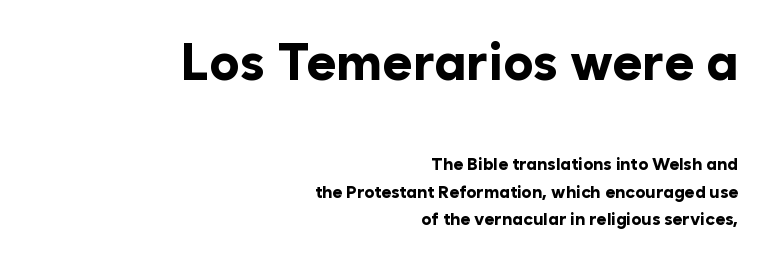
The image shows 51 px bold sans-serif type, upright; set right-aligned, normal line spacing (1.6x), normal letter spacing, not underlined; the first (top) block is 3.0x larger; low stroke contrast and a medium x-height.
